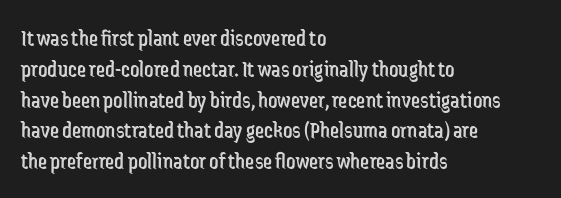
{"italic": "no", "bold": "no", "underline": "no", "align": "left", "line_spacing": "normal", "line_spacing_ratio": 1.34, "letter_spacing": "normal", "letter_spacing_em": 0.0, "glyph_px": 23}
